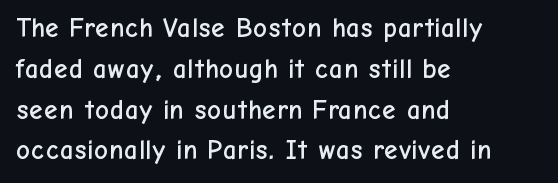
The typography opts for an upright posture over an oblique one. Descenders hang freely into open space. The rag falls on the right side of this text block. No extra tracking has been applied to these lines. Does the leading feel generous? No, just average.
